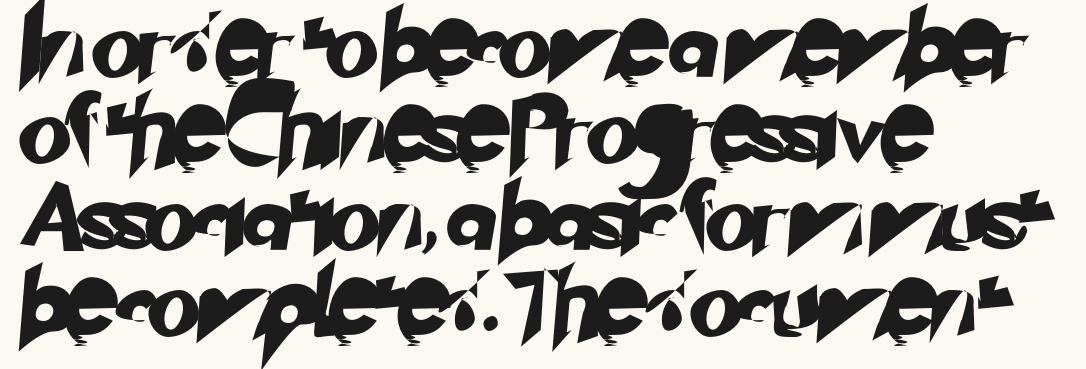
{"serif": "no", "width": "normal", "stroke_contrast": "low", "x_height": "small", "monospaced": "no", "underline": "no", "align": "left", "line_spacing": "normal", "line_spacing_ratio": 1.27, "letter_spacing": "normal", "letter_spacing_em": 0.0, "glyph_px": 68}
